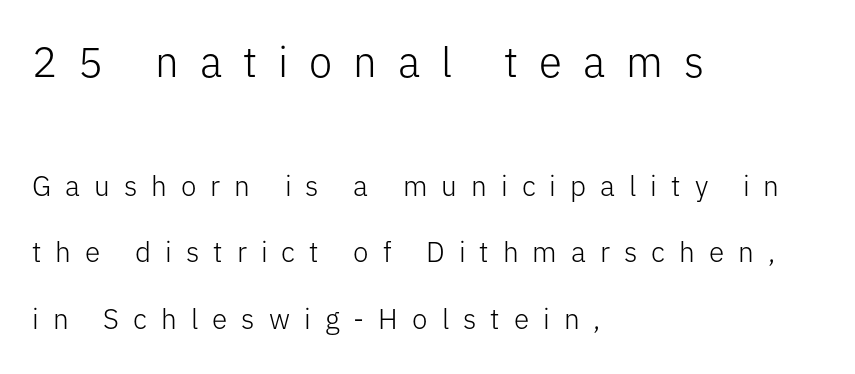
The image shows 42 px light sans-serif type, upright; set left-aligned, loose line spacing (2.38x), unusually wide letter spacing (+0.5 em), not underlined; the first (top) block is 1.5x larger; low stroke contrast and a medium x-height.
